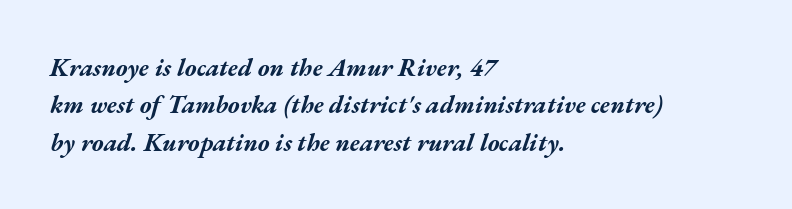
{"italic": "yes", "lean": "right", "slant_degrees": 17, "bold": "yes", "underline": "no", "align": "left", "line_spacing": "normal", "line_spacing_ratio": 1.5, "letter_spacing": "normal", "letter_spacing_em": 0.0, "glyph_px": 25}
